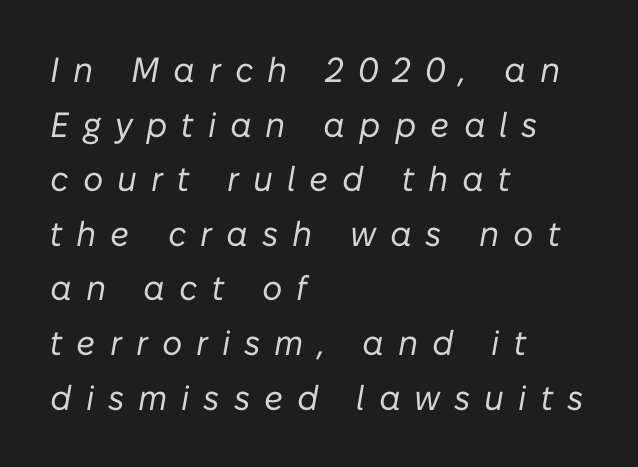
Do the characters align in a grid? No, the font is proportional. This sample uses an oblique cut, with every glyph tilted off the vertical. The baseline area is clear. A quiet, ordinary-to-light weight characterises the typeface. How are the letters spaced? Widely, with obvious added tracking. Regarding leading, the lines here are spaced in the standard way.
